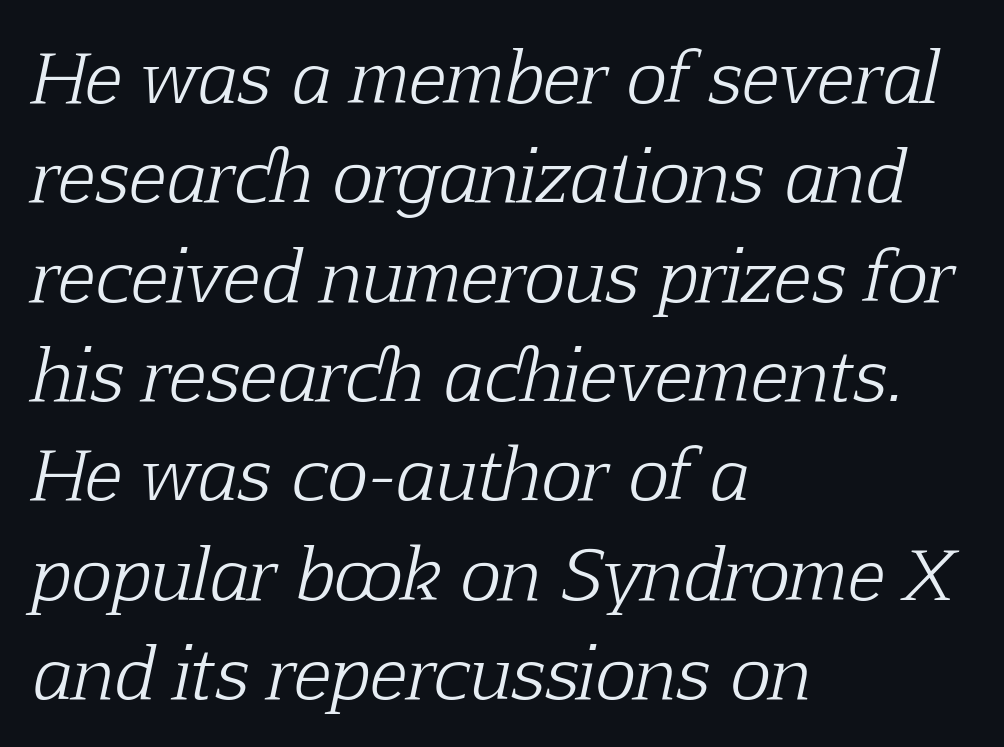
Typographically, this falls in the serif category. You could call the tracking neutral — neither tight nor loose. Honestly, the row spacing looks completely unremarkable. The letters are slanted; this is an italic face.
